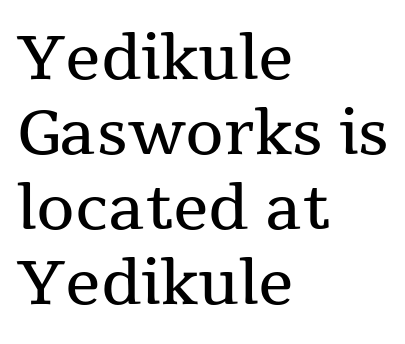
Q: Is the text bold? A: No.
Q: Is the text italic (slanted)? A: No, it is upright.
Q: Is the typeface a serif or a sans-serif typeface? A: Serif.
Q: Is the text underlined? A: No.
Q: How is the paragraph aligned? A: Left-aligned.
Q: Is the spacing between letters normal or unusually wide? A: Normal.
Q: Width (condensed, normal, or wide)? A: Normal.
Q: Stroke contrast? A: Medium.
Q: x-height? A: Medium.
Q: Monospaced? A: No.
